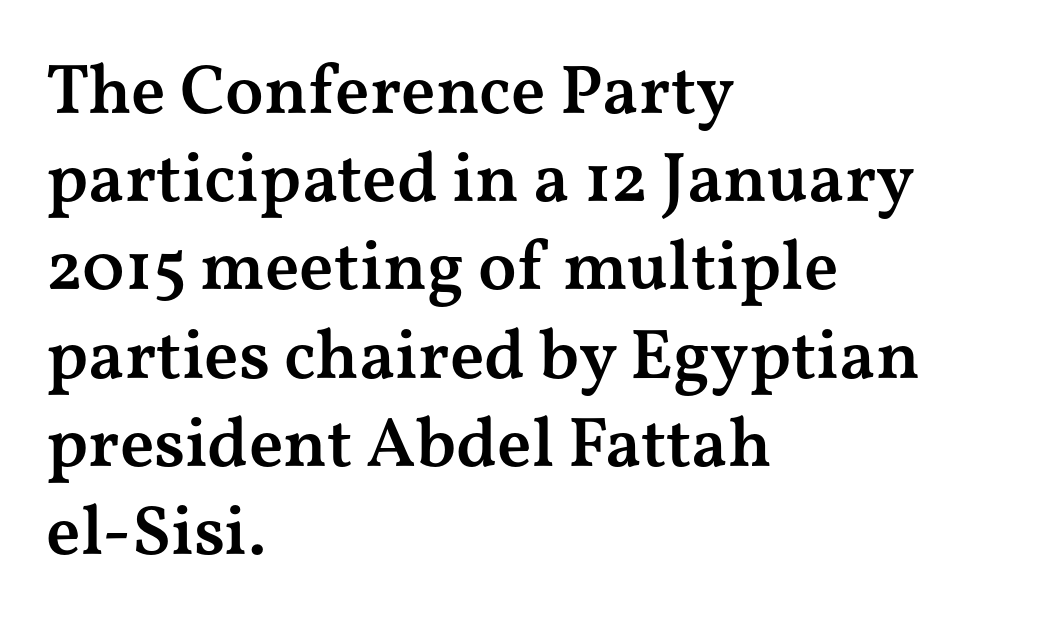
{"serif": "yes", "italic": "no", "bold": "semi", "weight": "semibold", "width": "wide", "stroke_contrast": "medium", "x_height": "medium", "monospaced": "no", "underline": "no", "align": "left", "line_spacing": "normal", "line_spacing_ratio": 1.26, "letter_spacing": "normal", "letter_spacing_em": 0.0, "glyph_px": 70}
